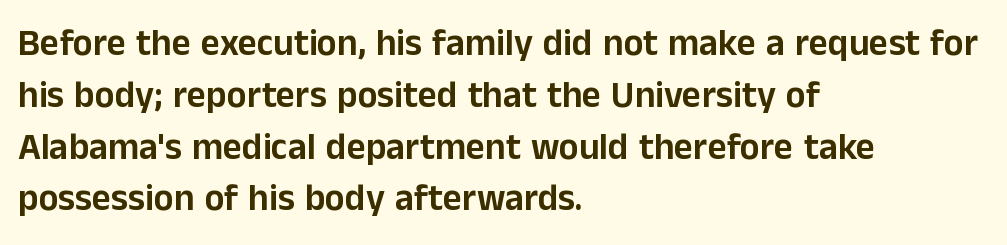
{"serif": "no", "italic": "no", "width": "normal", "stroke_contrast": "low", "x_height": "medium", "monospaced": "no", "underline": "no", "align": "left", "line_spacing": "normal", "line_spacing_ratio": 1.4, "letter_spacing": "normal", "letter_spacing_em": 0.0, "glyph_px": 37}
